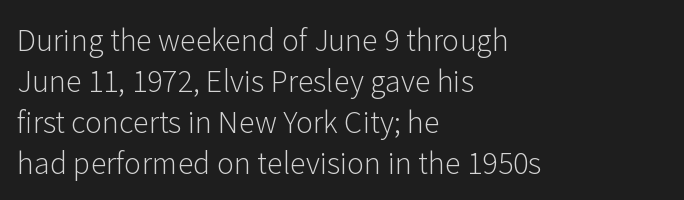
{"serif": "no", "italic": "no", "bold": "no", "weight": "light", "width": "normal", "stroke_contrast": "low", "x_height": "medium", "monospaced": "no", "underline": "no", "align": "left", "line_spacing": "normal", "line_spacing_ratio": 1.41, "letter_spacing": "normal", "letter_spacing_em": 0.0, "glyph_px": 29}
